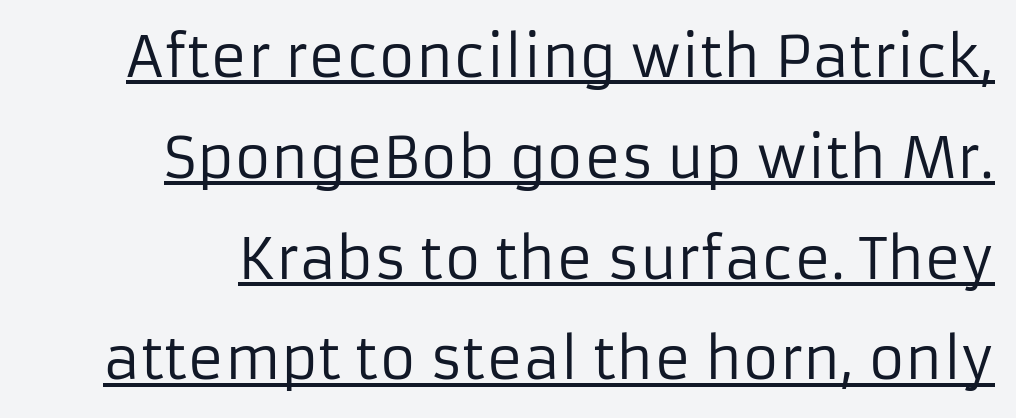
{"serif": "no", "italic": "no", "bold": "no", "weight": "regular", "width": "normal", "stroke_contrast": "low", "x_height": "medium", "monospaced": "no", "underline": "yes", "line_spacing_ratio": 1.8, "letter_spacing": "normal", "letter_spacing_em": 0.0, "glyph_px": 56}
